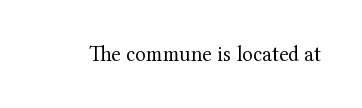
The space directly below the letters is spotless. Quick note: not italic, upright. The line texture is even and compact thanks to regular tracking. These glyphs show unthickened strokes, regular width or finer.
